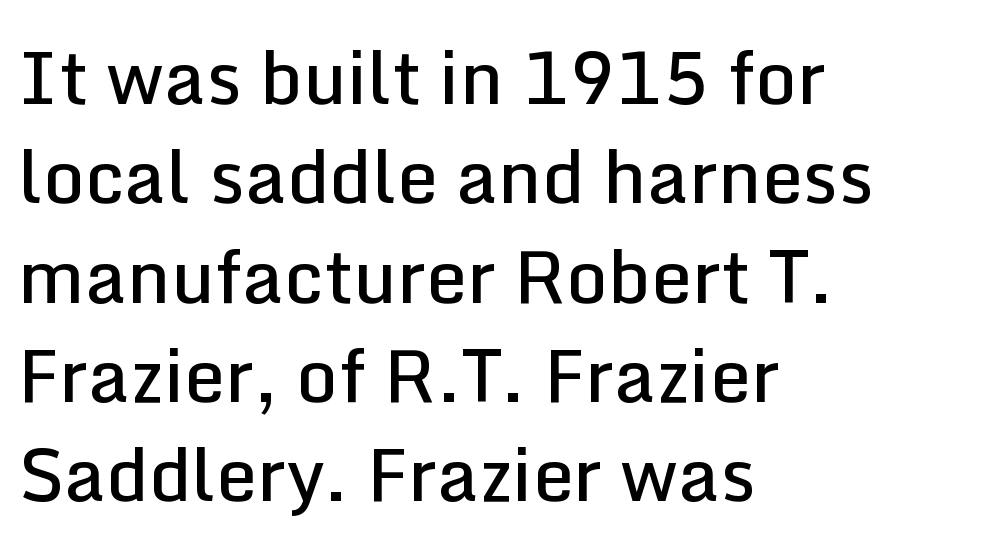
Q: Is the text bold? A: Semi-bold.
Q: Is the text italic (slanted)? A: No, it is upright.
Q: Is the typeface a serif or a sans-serif typeface? A: Sans-serif.
Q: Is the text underlined? A: No.
Q: How is the paragraph aligned? A: Left-aligned.
Q: Is the spacing between letters normal or unusually wide? A: Normal.
Q: Is the spacing between lines tight, normal or loose? A: Normal.
Q: Width (condensed, normal, or wide)? A: Normal.
Q: Stroke contrast? A: Low.
Q: x-height? A: Medium.
Q: Monospaced? A: No.
